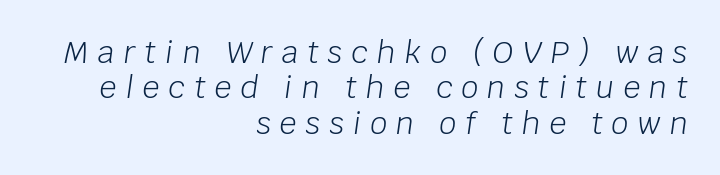
Q: Is the text bold? A: No.
Q: Is the text italic (slanted)? A: Yes, it leans right by about 8 degrees.
Q: Is the text underlined? A: No.
Q: How is the paragraph aligned? A: Right-aligned.
Q: Is the spacing between letters normal or unusually wide? A: Unusually wide.
Q: Width (condensed, normal, or wide)? A: Normal.
Q: Stroke contrast? A: Low.
Q: x-height? A: Large.
Q: Monospaced? A: No.
